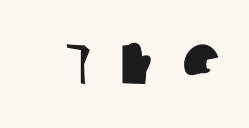
The image shows 73 px sans-serif type; set unusually wide letter spacing (+0.29 em), not underlined; low stroke contrast and a large x-height.
